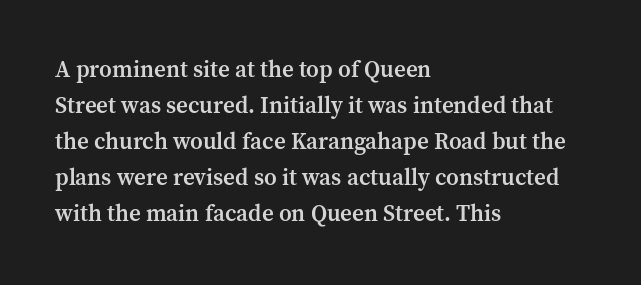
All the whitespace from short lines collects on the right. The space between consecutive lines is moderate. The type is set solid horizontally, with unmodified tracking. Does the lettering tilt? It doesn't — this is upright. Is the type bold? Partly — it's a semibold, heavier than regular but not fully bold.
